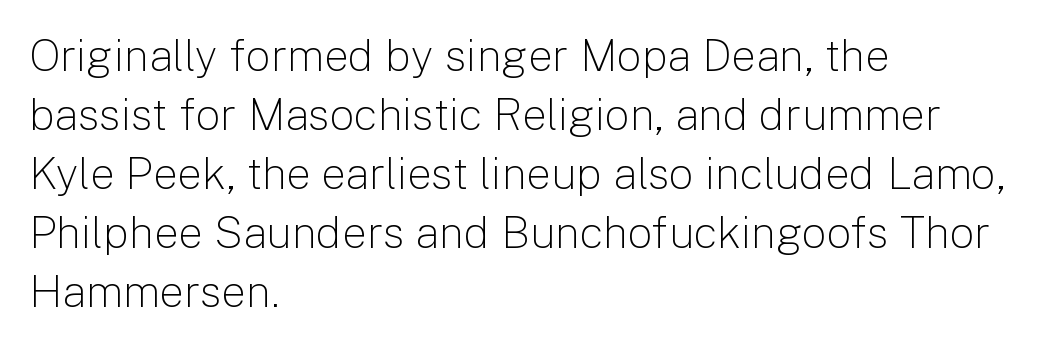
The image shows 44 px light sans-serif type, upright; set left-aligned, normal line spacing (1.34x), normal letter spacing, not underlined; low stroke contrast and a medium x-height.
